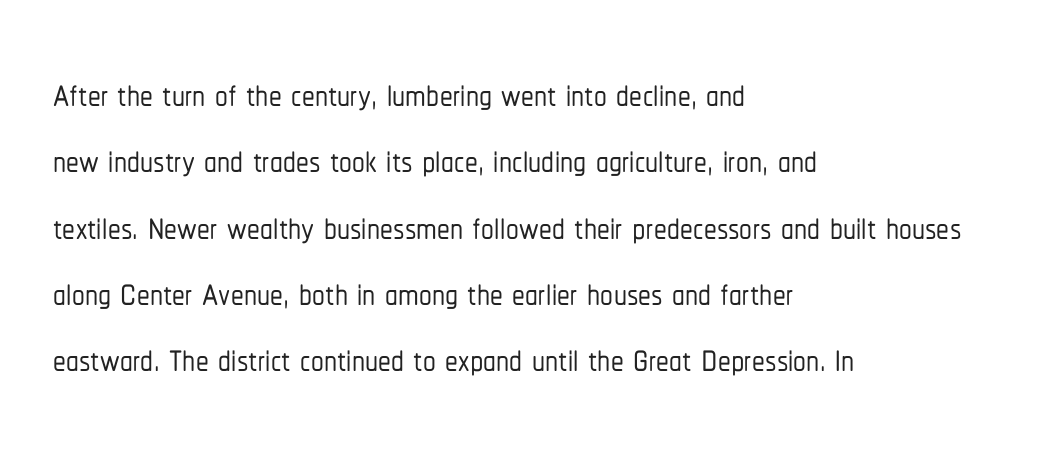
{"serif": "no", "italic": "no", "width": "condensed", "stroke_contrast": "low", "x_height": "medium", "monospaced": "no", "underline": "no", "align": "left", "line_spacing": "normal", "line_spacing_ratio": 1.3, "letter_spacing": "normal", "letter_spacing_em": 0.0, "glyph_px": 51}
